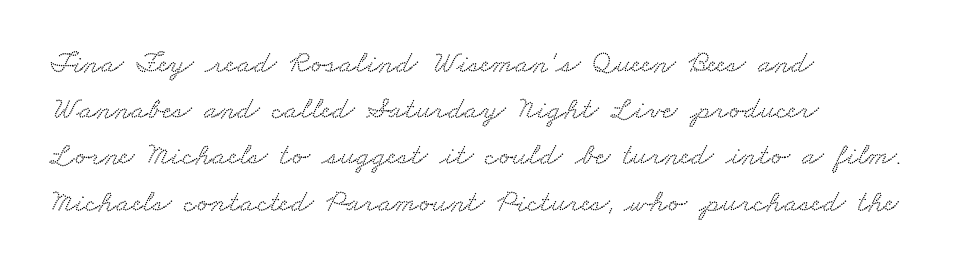
How would I describe the line gaps? Plain and ordinary. Lines of text with bare space underneath. A typesetter would call this proportional, since set widths differ per character. These lines are composed in type with serifs. The tracking reads as untouched default to a designer's eye.
